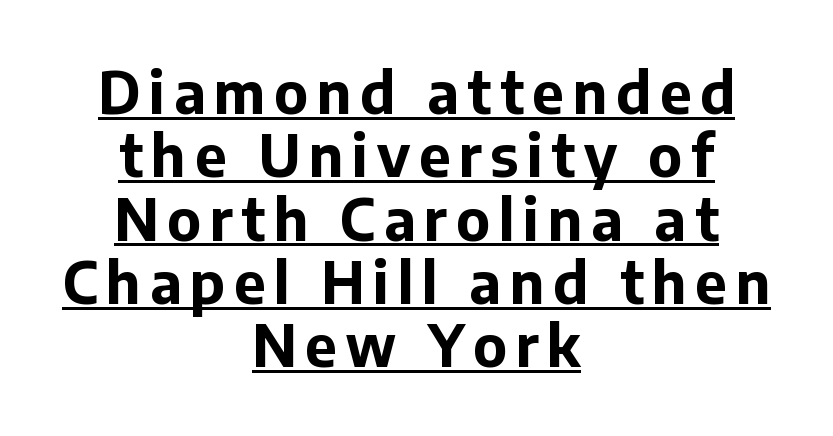
{"serif": "no", "italic": "no", "bold": "yes", "weight": "bold", "width": "normal", "stroke_contrast": "low", "x_height": "medium", "monospaced": "no", "underline": "yes", "align": "center", "line_spacing": "tight", "line_spacing_ratio": 1.11, "glyph_px": 57}
